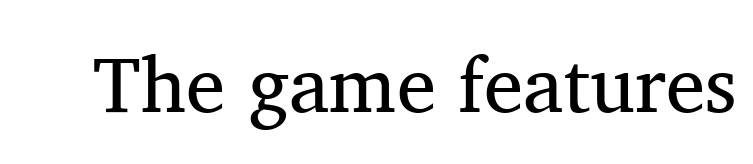
This rendering leaves character spacing at its baseline value. The letterforms sit at book weight or below. The string is rendered with underlining switched off. A roman cut, with each character standing at attention. Note: serifs present on the glyphs. The passage shown is typed in a proportional face where columns would drift.
